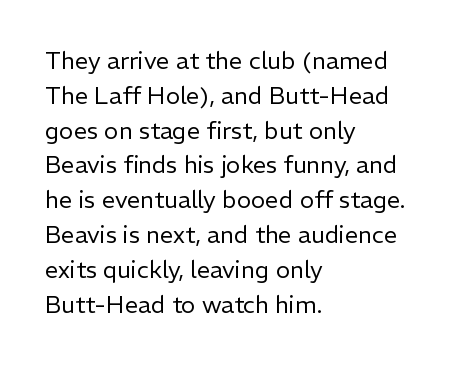
{"italic": "no", "bold": "no", "underline": "no", "align": "left", "line_spacing": "normal", "line_spacing_ratio": 1.45, "letter_spacing": "normal", "letter_spacing_em": 0.0, "glyph_px": 24}
